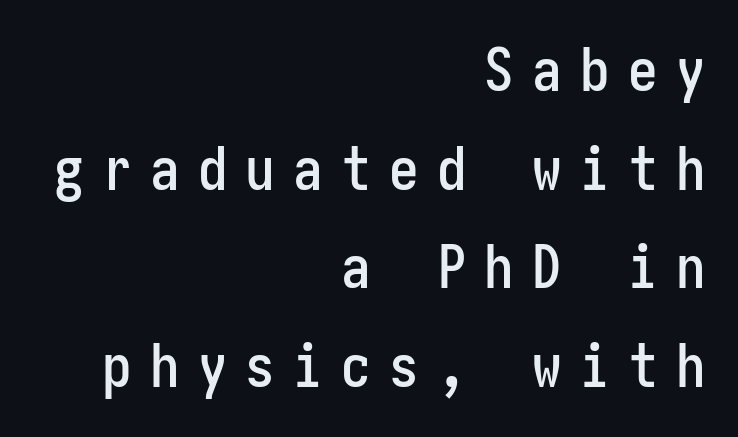
The image shows 59 px condensed sans-serif type, upright; set right-aligned, normal line spacing (1.67x), unusually wide letter spacing (+0.31 em), not underlined; low stroke contrast and a medium x-height.
